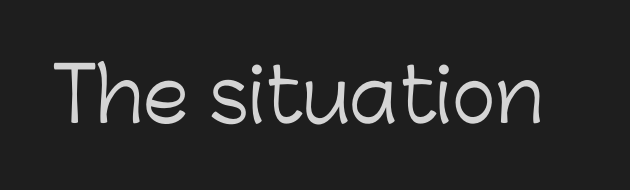
{"serif": "no", "italic": "no", "bold": "no", "weight": "light", "width": "normal", "stroke_contrast": "low", "x_height": "medium", "monospaced": "no", "underline": "no", "letter_spacing": "normal", "letter_spacing_em": 0.0, "glyph_px": 74}
